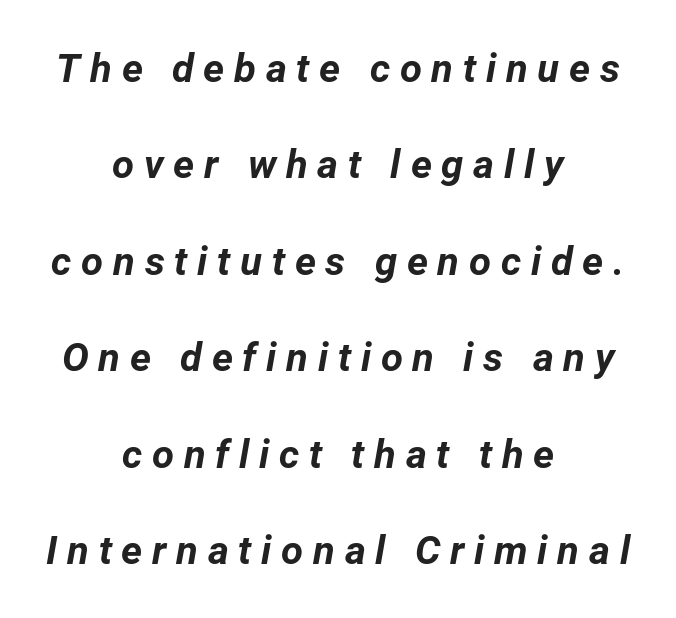
Q: Is the text bold? A: Yes.
Q: Is the text italic (slanted)? A: Yes, it leans right by about 12 degrees.
Q: Is the text underlined? A: No.
Q: How is the paragraph aligned? A: Centered.
Q: Is the spacing between letters normal or unusually wide? A: Unusually wide.
Q: Is the spacing between lines tight, normal or loose? A: Loose.
Q: Width (condensed, normal, or wide)? A: Normal.
Q: Stroke contrast? A: Low.
Q: x-height? A: Medium.
Q: Monospaced? A: No.
